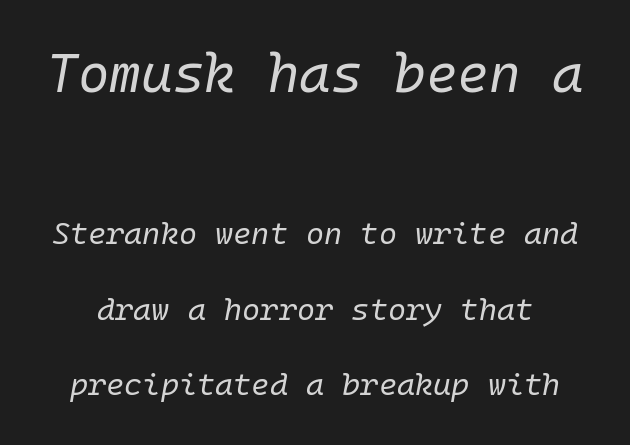
{"italic": "yes", "lean": "right", "slant_degrees": 10, "bold": "no", "weight": "regular", "width": "normal", "stroke_contrast": "low", "x_height": "medium", "monospaced": "yes", "underline": "no", "line_spacing": "loose", "line_spacing_ratio": 2.43, "letter_spacing": "normal", "letter_spacing_em": 0.0, "larger_block": "first", "size_ratio": 1.74, "glyph_px": 54}
